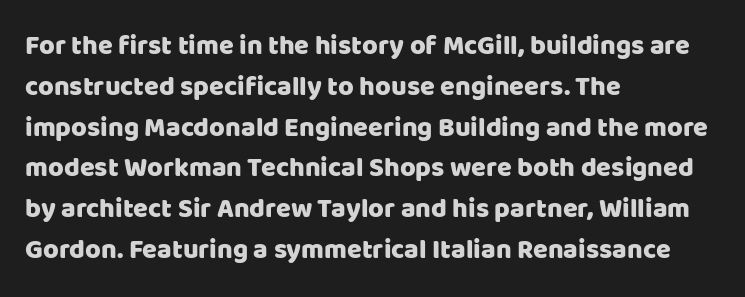
{"italic": "no", "underline": "no", "align": "left", "line_spacing": "normal", "line_spacing_ratio": 1.51, "letter_spacing": "normal", "letter_spacing_em": 0.0, "glyph_px": 27}
